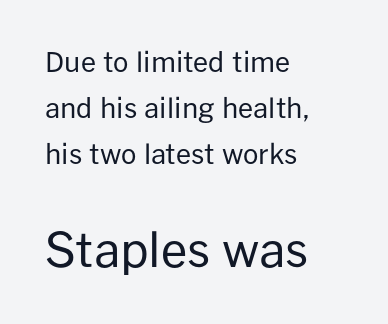
The rendering uses natural spacing where letterforms have individual widths. A classic flush-left, rag-right setting is used for this passage. Unmarked baselines from the first word to the last. Tracking here is standard; glyphs follow each other at the usual distance. The rendering shows plain stroke endings on the letterforms — a sans-serif design. Stroke thickness stays within the range of a standard reading face or lighter.
